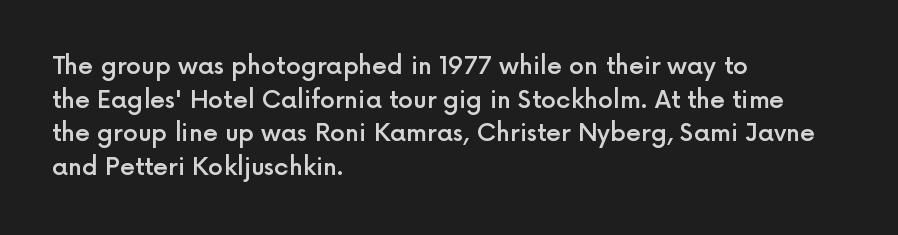
{"italic": "no", "bold": "semi", "underline": "no", "align": "left", "line_spacing": "normal", "line_spacing_ratio": 1.4, "letter_spacing": "normal", "letter_spacing_em": 0.0, "glyph_px": 24}
